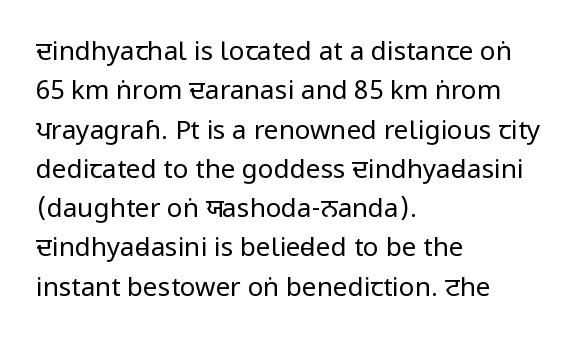
Q: Is the text bold? A: No.
Q: Is the text italic (slanted)? A: No, it is upright.
Q: Is the text underlined? A: No.
Q: How is the paragraph aligned? A: Left-aligned.
Q: Is the spacing between letters normal or unusually wide? A: Normal.
Q: Is the spacing between lines tight, normal or loose? A: Normal.
